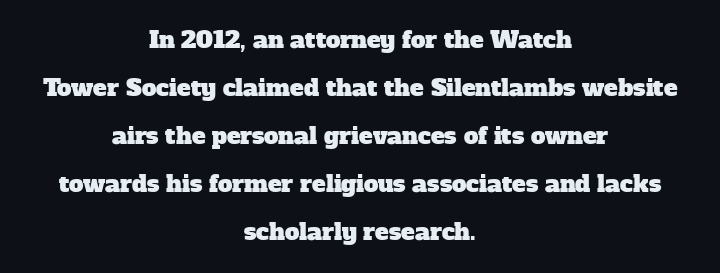
Interline gaps are noticeably wide in this sample. A typesetter would call this zero additional tracking. Short and long lines alike share a common midpoint. Letters rest on an invisible, unmarked baseline.
